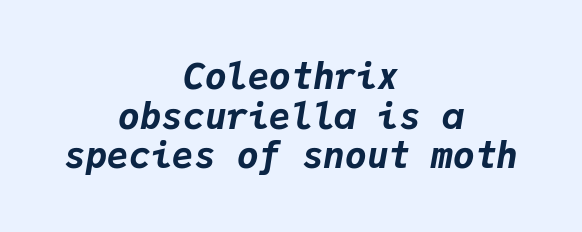
{"italic": "yes", "lean": "right", "slant_degrees": 9, "bold": "yes", "weight": "bold", "width": "normal", "stroke_contrast": "low", "x_height": "medium", "monospaced": "yes", "underline": "no", "align": "center", "line_spacing": "tight", "line_spacing_ratio": 1.1, "letter_spacing": "normal", "letter_spacing_em": 0.0, "glyph_px": 36}
